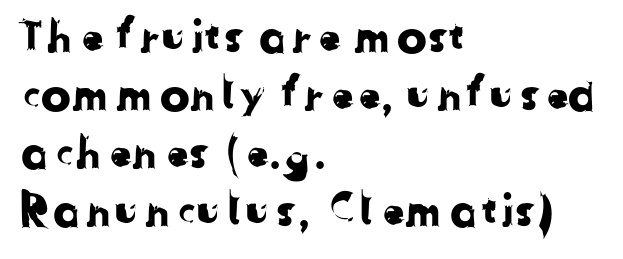
The image shows 45 px sans-serif type; set left-aligned, normal line spacing (1.29x), normal letter spacing, not underlined; low stroke contrast and a medium x-height.
